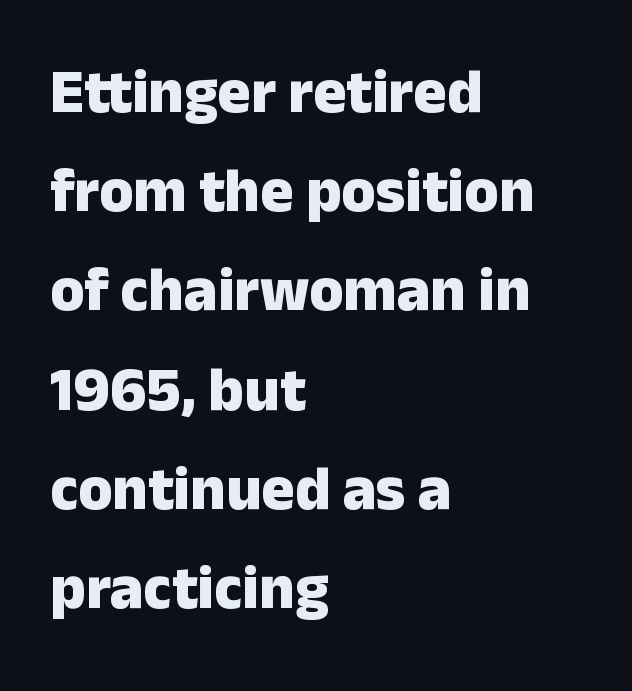
{"serif": "no", "italic": "no", "bold": "yes", "weight": "heavy", "width": "normal", "stroke_contrast": "low", "x_height": "medium", "monospaced": "no", "underline": "no", "align": "left", "line_spacing": "normal", "line_spacing_ratio": 1.6, "letter_spacing": "normal", "letter_spacing_em": 0.0, "glyph_px": 62}
